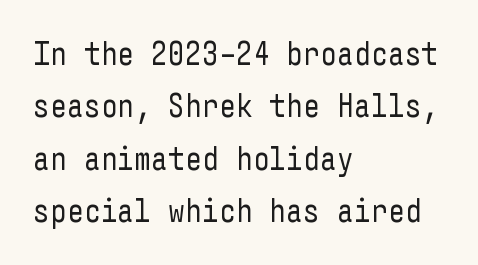
Q: Is the text bold? A: No.
Q: Is the text italic (slanted)? A: No, it is upright.
Q: Is the typeface a serif or a sans-serif typeface? A: Sans-serif.
Q: Is the text underlined? A: No.
Q: How is the paragraph aligned? A: Left-aligned.
Q: Is the spacing between letters normal or unusually wide? A: Normal.
Q: Is the spacing between lines tight, normal or loose? A: Normal.
Q: Width (condensed, normal, or wide)? A: Condensed.
Q: Stroke contrast? A: Low.
Q: x-height? A: Medium.
